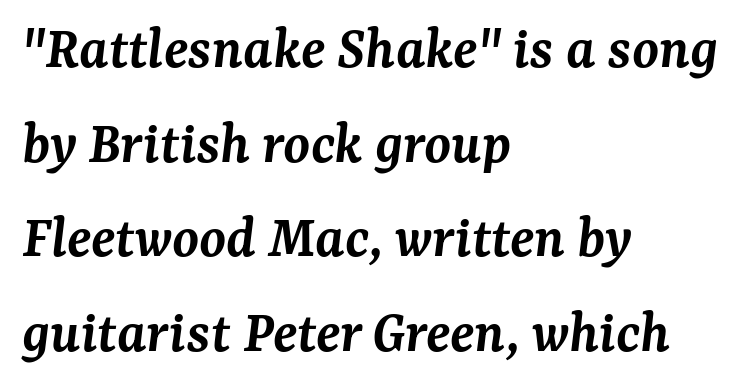
Q: Is the text bold? A: Semi-bold.
Q: Is the text italic (slanted)? A: Yes, it leans right by about 7 degrees.
Q: Is the typeface a serif or a sans-serif typeface? A: Serif.
Q: Is the text underlined? A: No.
Q: How is the paragraph aligned? A: Left-aligned.
Q: Is the spacing between letters normal or unusually wide? A: Normal.
Q: Is the spacing between lines tight, normal or loose? A: Normal.
Q: Width (condensed, normal, or wide)? A: Normal.
Q: Stroke contrast? A: Medium.
Q: x-height? A: Medium.
Q: Monospaced? A: No.
